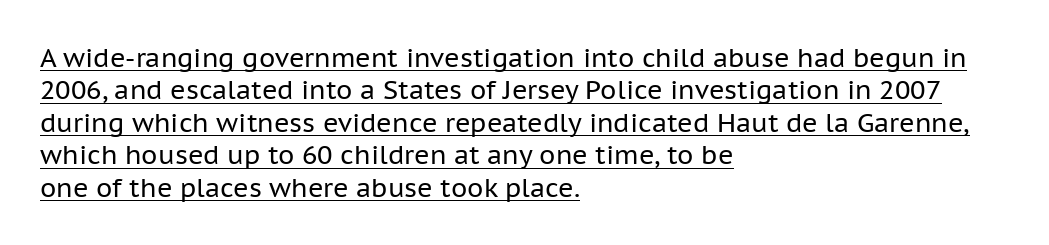
{"italic": "no", "bold": "no", "underline": "yes", "align": "left", "line_spacing": "normal", "line_spacing_ratio": 1.25, "letter_spacing": "normal", "letter_spacing_em": 0.0, "glyph_px": 26}
